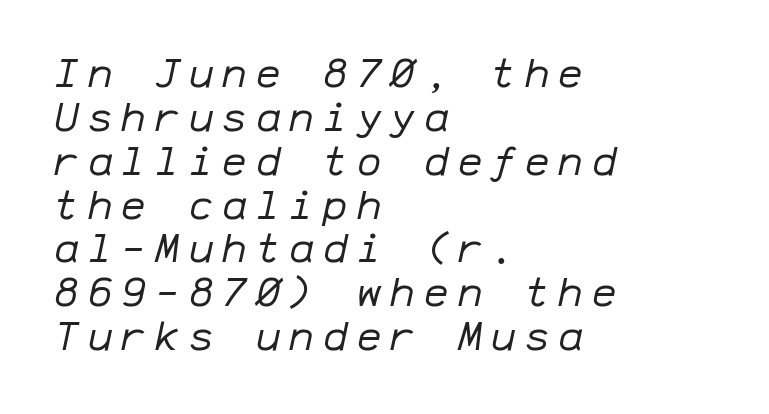
Q: Is the text bold? A: No.
Q: Is the text italic (slanted)? A: Yes, it leans right by about 12 degrees.
Q: Is the text underlined? A: No.
Q: How is the paragraph aligned? A: Left-aligned.
Q: Is the spacing between letters normal or unusually wide? A: Unusually wide.
Q: Is the spacing between lines tight, normal or loose? A: Tight.
Q: Width (condensed, normal, or wide)? A: Normal.
Q: Stroke contrast? A: Low.
Q: x-height? A: Medium.
Q: Monospaced? A: Yes.
